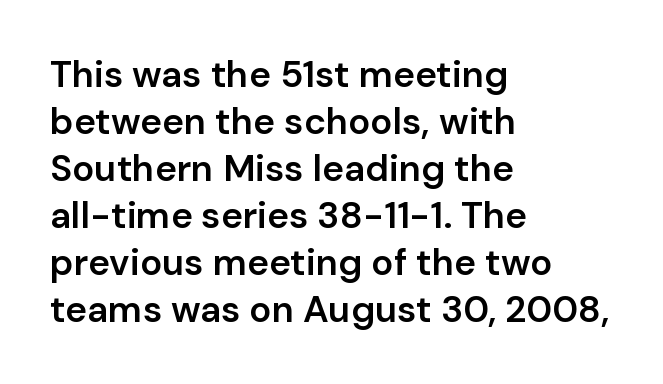
Check where the strokes stop: nothing finishes them off — pure sans. This sample is left-justified, so line endings fall wherever the words run out. Letters rest on an invisible, unmarked baseline. Upright lettering throughout.
